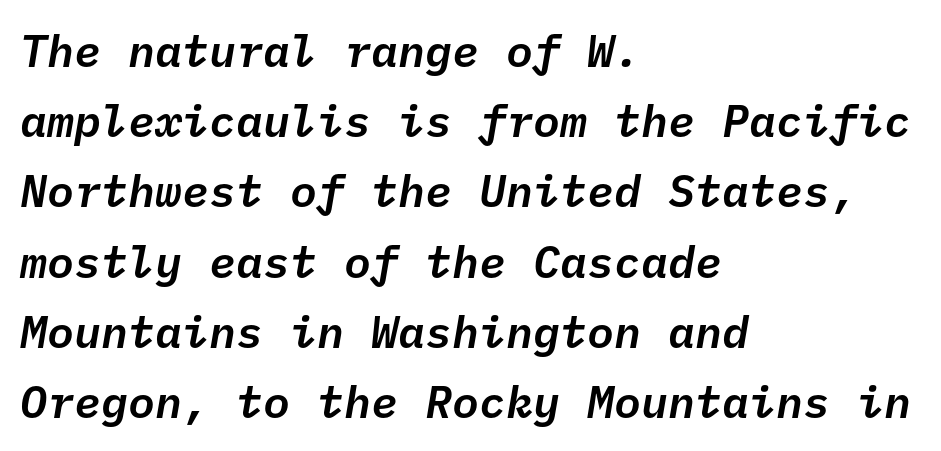
{"italic": "yes", "lean": "right", "slant_degrees": 10, "width": "normal", "stroke_contrast": "low", "x_height": "medium", "monospaced": "yes", "underline": "no", "align": "left", "line_spacing": "normal", "line_spacing_ratio": 1.56, "letter_spacing": "normal", "letter_spacing_em": 0.0, "glyph_px": 45}
